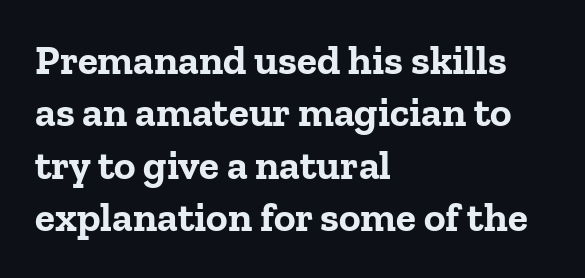
{"serif": "yes", "italic": "no", "bold": "yes", "weight": "bold", "width": "normal", "stroke_contrast": "low", "x_height": "medium", "monospaced": "no", "underline": "no", "align": "left", "line_spacing": "normal", "line_spacing_ratio": 1.28, "letter_spacing": "normal", "letter_spacing_em": 0.0, "glyph_px": 41}
